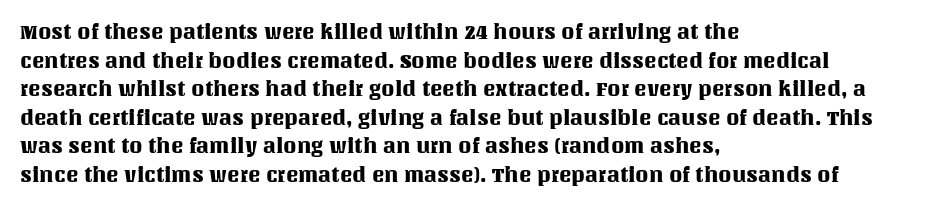
{"italic": "no", "underline": "no", "align": "left", "line_spacing": "normal", "line_spacing_ratio": 1.36, "letter_spacing": "normal", "letter_spacing_em": 0.0, "glyph_px": 21}
